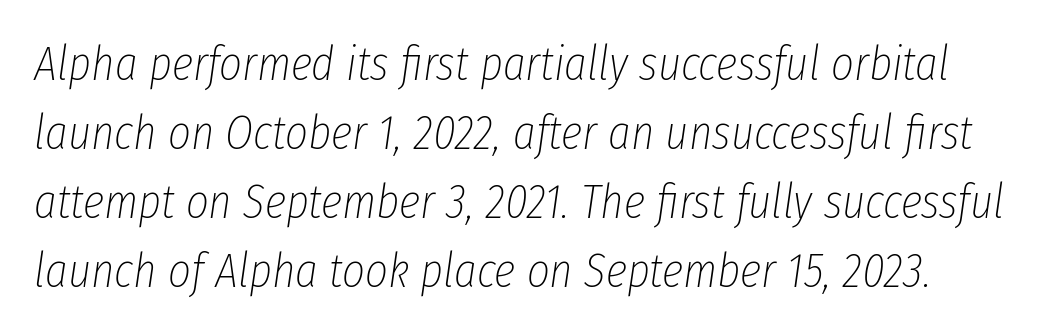
Q: Is the text bold? A: No.
Q: Is the text italic (slanted)? A: Yes, it leans right by about 8 degrees.
Q: Is the text underlined? A: No.
Q: Is the spacing between letters normal or unusually wide? A: Normal.
Q: Is the spacing between lines tight, normal or loose? A: Normal.
Q: Width (condensed, normal, or wide)? A: Condensed.
Q: Stroke contrast? A: Low.
Q: x-height? A: Medium.
Q: Monospaced? A: No.
